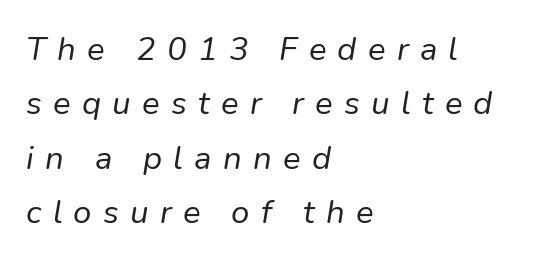
The image shows 33 px regular-weight type, italic (leaning right); set left-aligned, normal line spacing (1.65x), unusually wide letter spacing (+0.34 em), not underlined; low stroke contrast and a medium x-height.
